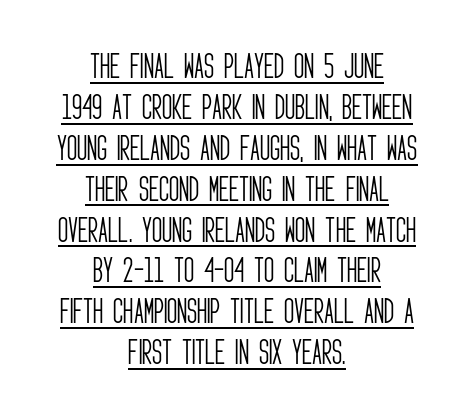
The image shows 28 px light, condensed sans-serif type, upright; set centered, normal line spacing (1.46x), normal letter spacing, underlined; low stroke contrast and a large x-height.
